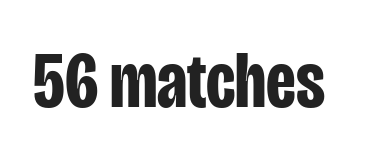
Q: Is the text bold? A: Yes.
Q: Is the text italic (slanted)? A: No, it is upright.
Q: Is the typeface a serif or a sans-serif typeface? A: Sans-serif.
Q: Is the text underlined? A: No.
Q: Is the spacing between letters normal or unusually wide? A: Normal.
Q: Width (condensed, normal, or wide)? A: Condensed.
Q: Stroke contrast? A: Low.
Q: x-height? A: Large.
Q: Monospaced? A: No.
